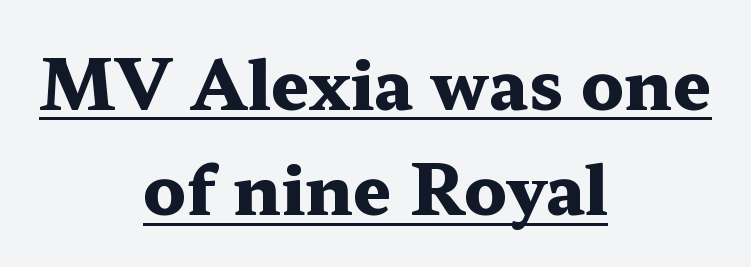
{"serif": "yes", "italic": "no", "bold": "yes", "weight": "heavy", "width": "wide", "stroke_contrast": "medium", "x_height": "medium", "monospaced": "no", "underline": "yes", "align": "center", "line_spacing": "normal", "line_spacing_ratio": 1.55, "letter_spacing": "normal", "letter_spacing_em": 0.0, "glyph_px": 68}
